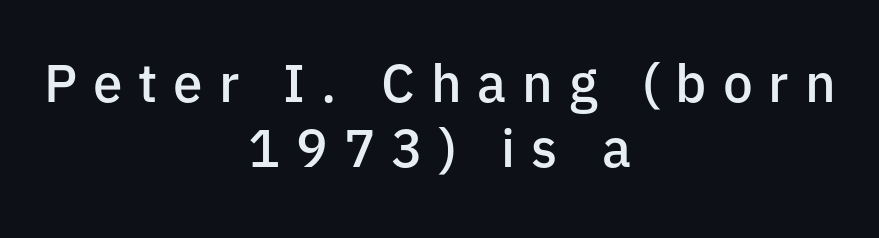
The image shows 53 px semibold sans-serif type, upright; set centered, line spacing 1.22x, unusually wide letter spacing (+0.3 em), not underlined; low stroke contrast and a medium x-height.
